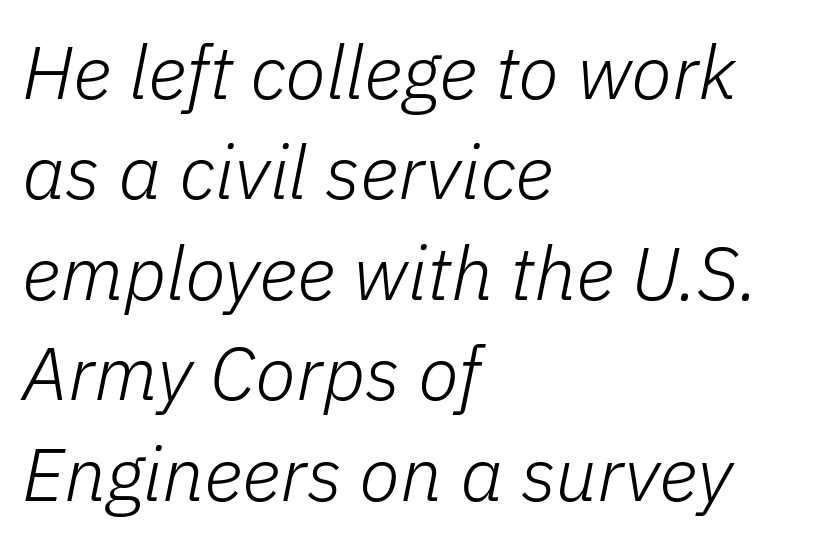
{"italic": "yes", "lean": "right", "slant_degrees": 11, "bold": "no", "weight": "light", "width": "normal", "stroke_contrast": "low", "x_height": "medium", "monospaced": "no", "underline": "no", "align": "left", "line_spacing": "normal", "line_spacing_ratio": 1.34, "letter_spacing": "normal", "letter_spacing_em": 0.0, "glyph_px": 75}
